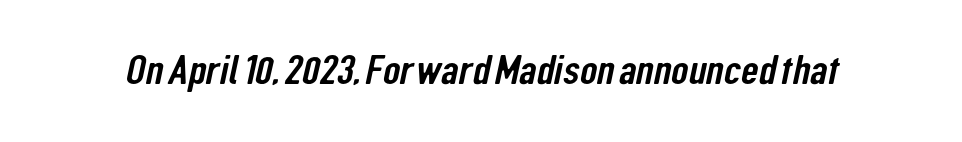
Here the glyphs are tracked normally, forming tight word shapes. These lines are rendered in a variable-pitch font. Serifs: no, the terminals of the letterforms are clean. Any mark beneath the type? The region is blank.
